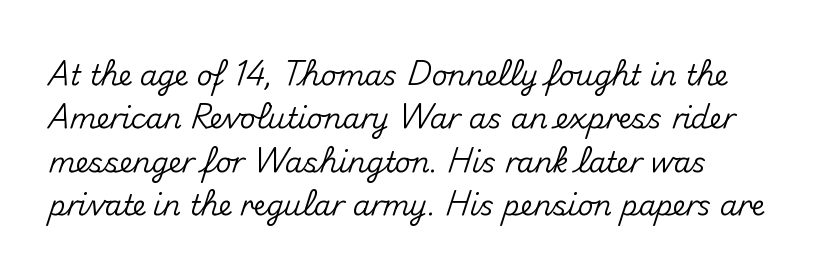
{"serif": "no", "width": "normal", "stroke_contrast": "medium", "x_height": "small", "monospaced": "no", "underline": "no", "align": "left", "line_spacing": "normal", "line_spacing_ratio": 1.55, "letter_spacing": "normal", "letter_spacing_em": 0.0, "glyph_px": 28}
